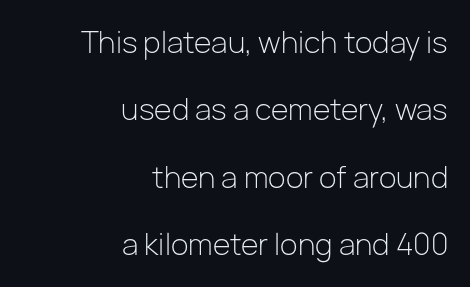
These glyphs show unthickened strokes, regular width or finer. Does extra space separate the letters? No, they use regular spacing. Characters remain perfectly vertical along every line. Widely set lines give the paragraph a tall, airy silhouette. Stroke terminals: plain, sans-serif. The rag falls on the left side of this text block.
